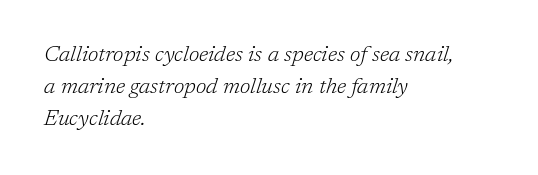
The image shows 22 px text type, italic (leaning right); set left-aligned, normal line spacing (1.45x), normal letter spacing, not underlined.
